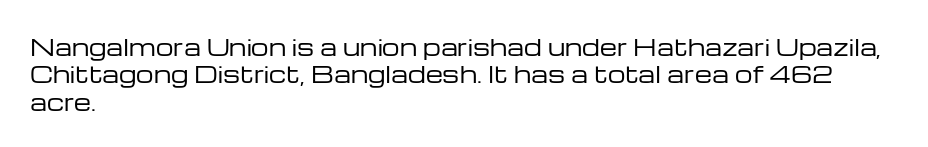
The image shows 22 px text type, upright; set left-aligned, normal line spacing (1.25x), normal letter spacing, not underlined.
